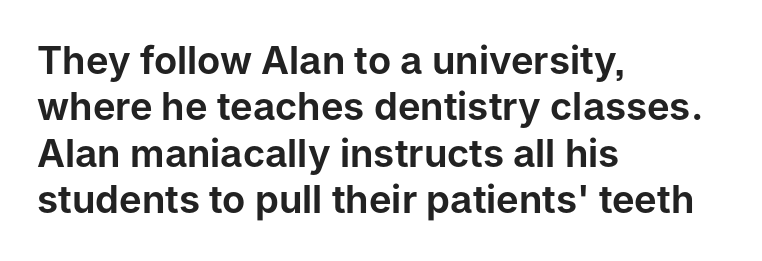
The image shows 38 px sans-serif type, upright; set left-aligned, line spacing 1.22x, normal letter spacing, not underlined; low stroke contrast and a medium x-height.
